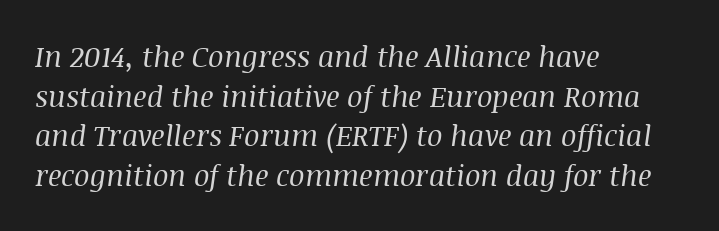
Q: Is the text bold? A: No.
Q: Is the text italic (slanted)? A: Yes, it leans right by about 8 degrees.
Q: Is the typeface a serif or a sans-serif typeface? A: Serif.
Q: Is the text underlined? A: No.
Q: How is the paragraph aligned? A: Left-aligned.
Q: Is the spacing between letters normal or unusually wide? A: Normal.
Q: Is the spacing between lines tight, normal or loose? A: Normal.
Q: Width (condensed, normal, or wide)? A: Normal.
Q: Stroke contrast? A: Medium.
Q: x-height? A: Large.
Q: Monospaced? A: No.
